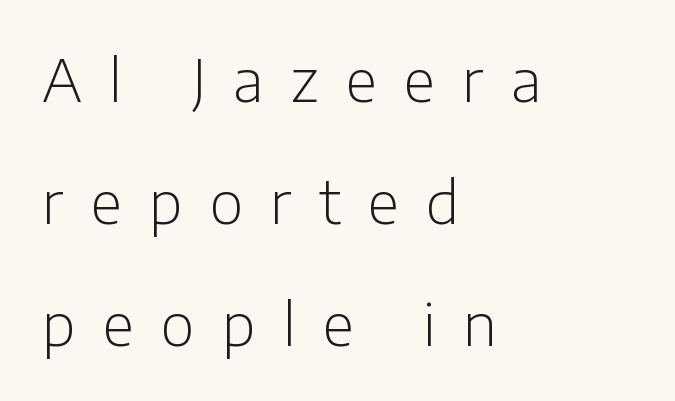
Q: Is the text bold? A: No.
Q: Is the text italic (slanted)? A: No, it is upright.
Q: Is the typeface a serif or a sans-serif typeface? A: Sans-serif.
Q: Is the text underlined? A: No.
Q: How is the paragraph aligned? A: Left-aligned.
Q: Is the spacing between letters normal or unusually wide? A: Unusually wide.
Q: Is the spacing between lines tight, normal or loose? A: Loose.
Q: Width (condensed, normal, or wide)? A: Normal.
Q: Stroke contrast? A: Low.
Q: x-height? A: Medium.
Q: Monospaced? A: No.
